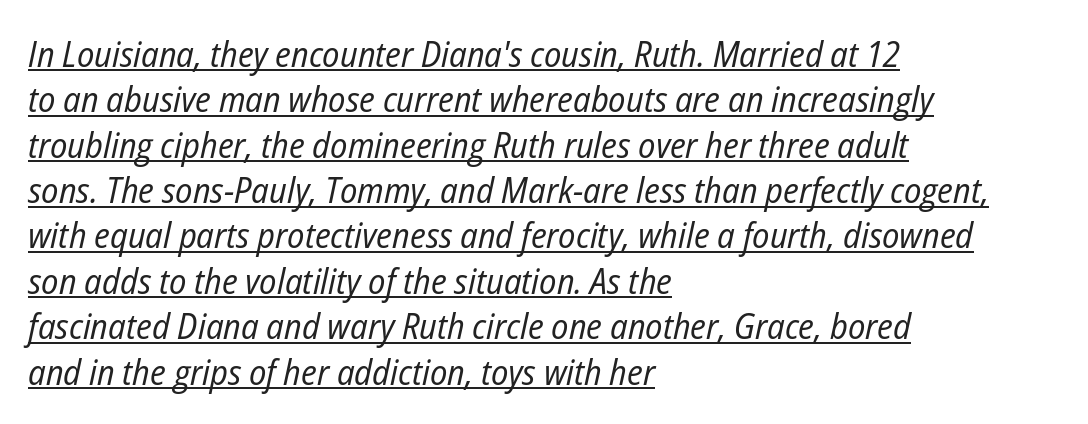
The image shows 36 px regular-weight, condensed type, italic (leaning right); set left-aligned, normal line spacing (1.26x), normal letter spacing, underlined; low stroke contrast and a medium x-height.
